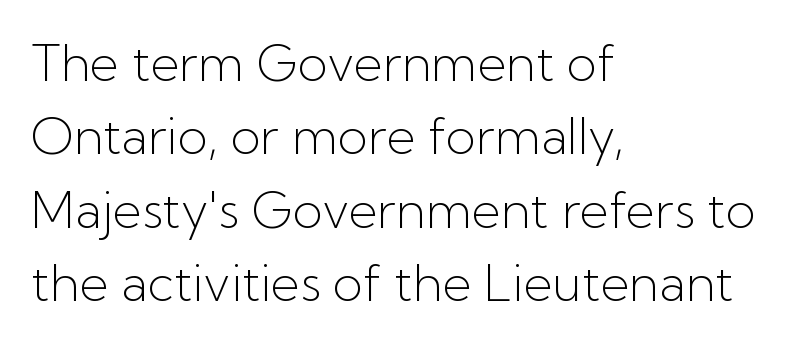
Q: Is the text bold? A: No.
Q: Is the text italic (slanted)? A: No, it is upright.
Q: Is the typeface a serif or a sans-serif typeface? A: Sans-serif.
Q: Is the text underlined? A: No.
Q: How is the paragraph aligned? A: Left-aligned.
Q: Is the spacing between letters normal or unusually wide? A: Normal.
Q: Is the spacing between lines tight, normal or loose? A: Normal.
Q: Width (condensed, normal, or wide)? A: Normal.
Q: Stroke contrast? A: Low.
Q: x-height? A: Medium.
Q: Monospaced? A: No.
